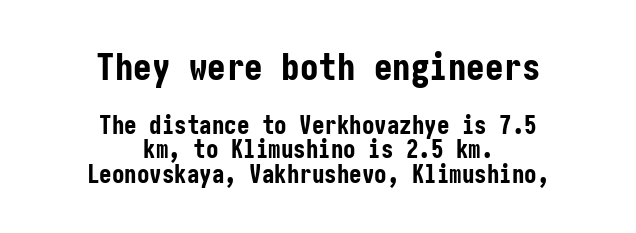
Rows of type sit shoulder to shoulder in the vertical direction. Typeset on center — no edge is straight. Heavy-handed strokes throughout: this text is bold. Which of the two is more prominent by size? The first, at the top. The passage shown is typeset with a sans-serif family.
